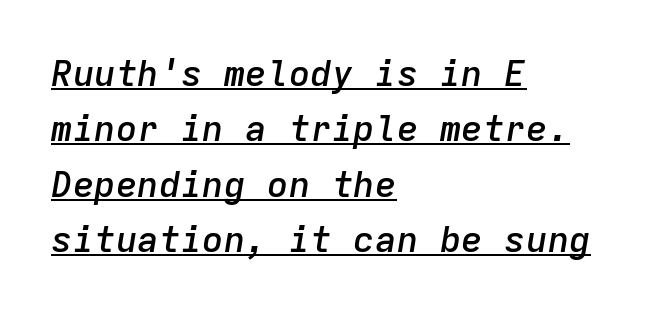
The image shows 36 px semibold type, italic (leaning right), monospaced; set left-aligned, normal line spacing (1.54x), normal letter spacing, underlined; low stroke contrast and a medium x-height.
